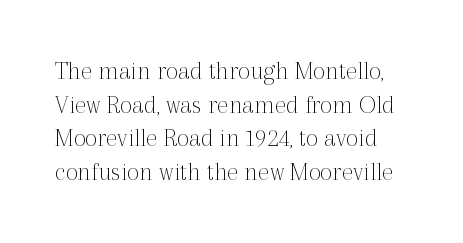
The image shows 27 px text type, upright; set normal line spacing (1.25x), normal letter spacing, not underlined.
